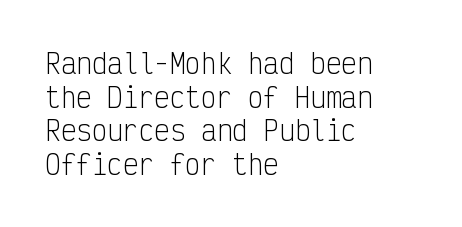
The image shows 26 px text type, upright; set left-aligned, normal line spacing (1.29x), normal letter spacing, not underlined.
